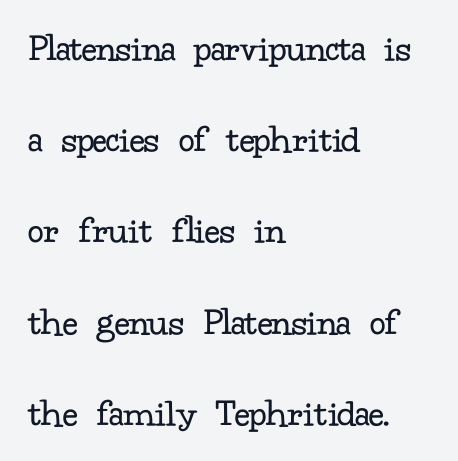
{"serif": "yes", "italic": "no", "bold": "no", "weight": "regular", "width": "normal", "stroke_contrast": "low", "x_height": "small", "monospaced": "no", "underline": "no", "align": "left", "line_spacing": "loose", "line_spacing_ratio": 2.28, "letter_spacing": "normal", "letter_spacing_em": 0.0, "glyph_px": 40}
